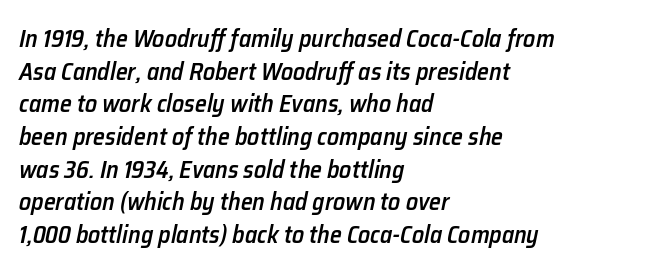
Q: Is the text bold? A: Semi-bold.
Q: Is the text italic (slanted)? A: Yes, it leans right by about 12 degrees.
Q: Is the text underlined? A: No.
Q: How is the paragraph aligned? A: Left-aligned.
Q: Is the spacing between letters normal or unusually wide? A: Normal.
Q: Is the spacing between lines tight, normal or loose? A: Normal.
